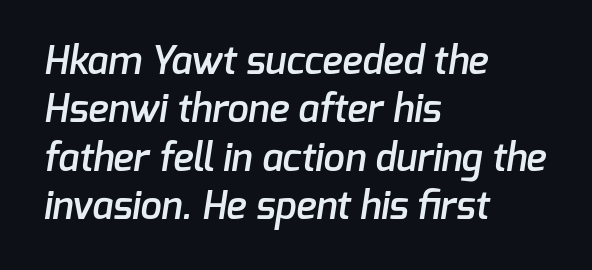
{"serif": "no", "bold": "semi", "weight": "semibold", "width": "normal", "stroke_contrast": "low", "x_height": "medium", "monospaced": "no", "underline": "no", "align": "left", "line_spacing": "normal", "line_spacing_ratio": 1.27, "letter_spacing": "normal", "letter_spacing_em": 0.0, "glyph_px": 38}
